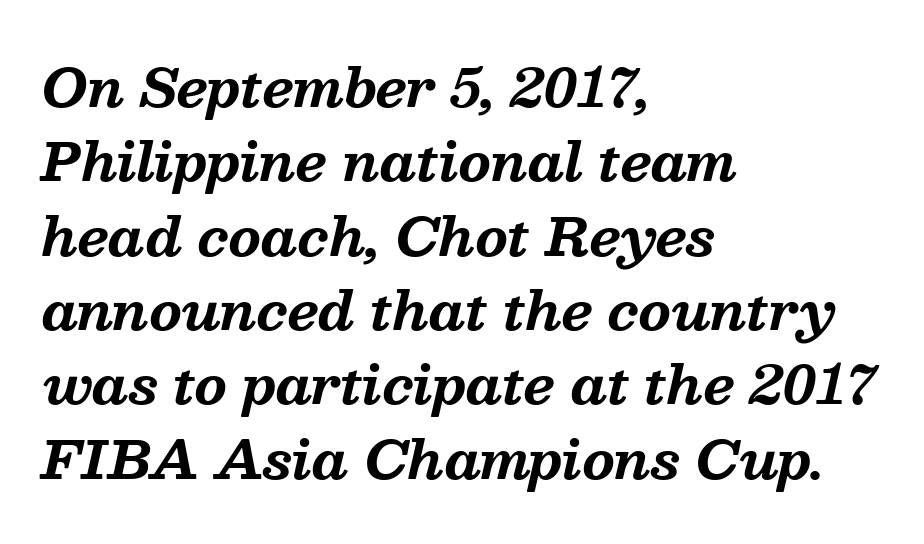
Q: Is the text bold? A: Yes.
Q: Is the text italic (slanted)? A: Yes, it leans right by about 13 degrees.
Q: Is the typeface a serif or a sans-serif typeface? A: Serif.
Q: Is the text underlined? A: No.
Q: How is the paragraph aligned? A: Left-aligned.
Q: Is the spacing between letters normal or unusually wide? A: Normal.
Q: Is the spacing between lines tight, normal or loose? A: Normal.
Q: Width (condensed, normal, or wide)? A: Normal.
Q: Stroke contrast? A: Medium.
Q: x-height? A: Medium.
Q: Monospaced? A: No.
